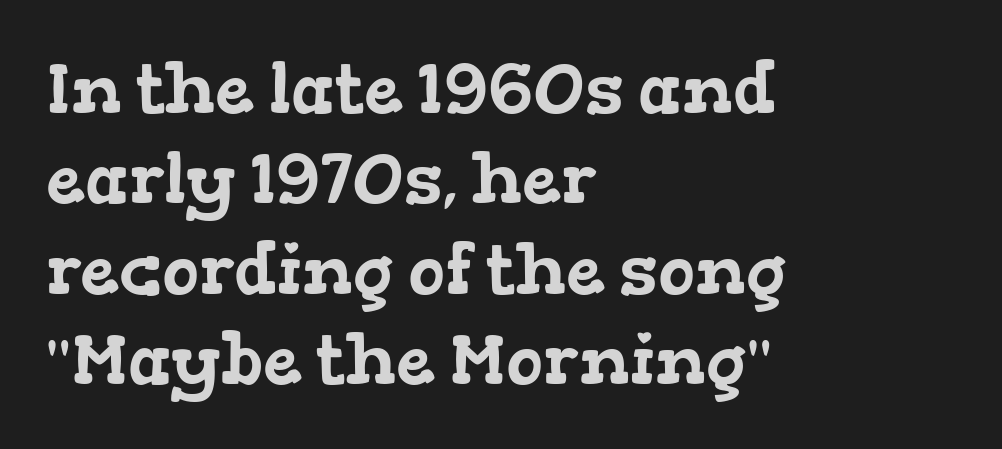
Font category for this specimen: serif. Short and long lines alike share a common starting point at left. Look at the tracking — it's just the regular setting, nothing added. Each letter keeps its own natural width here, so spacing adapts to shape.
